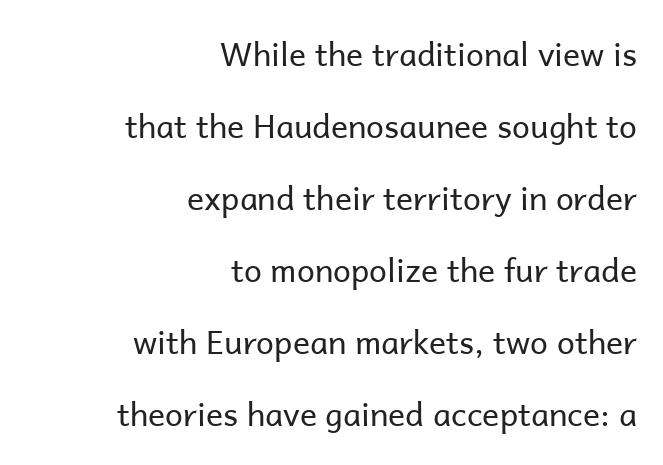
Q: Is the text bold? A: No.
Q: Is the text italic (slanted)? A: No, it is upright.
Q: Is the typeface a serif or a sans-serif typeface? A: Sans-serif.
Q: Is the text underlined? A: No.
Q: How is the paragraph aligned? A: Right-aligned.
Q: Is the spacing between letters normal or unusually wide? A: Normal.
Q: Is the spacing between lines tight, normal or loose? A: Loose.
Q: Width (condensed, normal, or wide)? A: Normal.
Q: Stroke contrast? A: Low.
Q: x-height? A: Medium.
Q: Monospaced? A: No.
